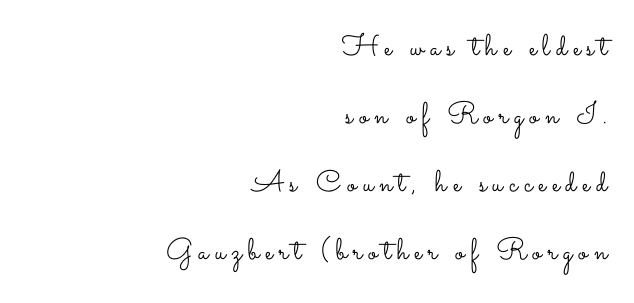
Type without underlining. Which margin do the lines hug? The right one — the left edge is uneven. Each stroke keeps to a modest, everyday thickness or less.
